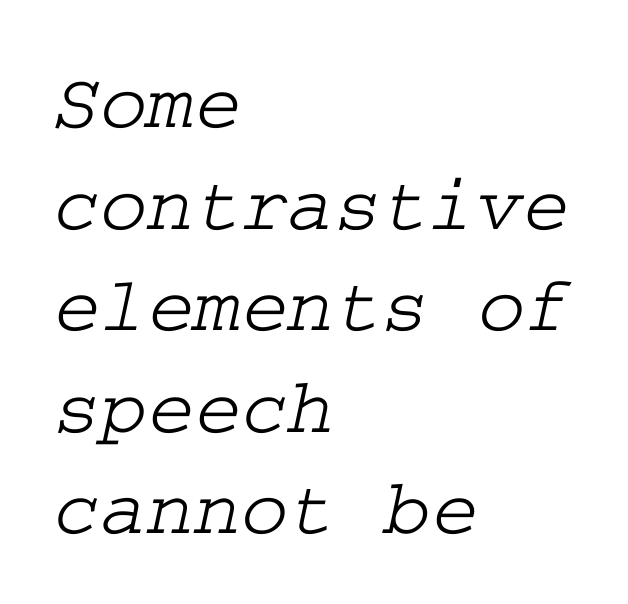
{"serif": "yes", "width": "wide", "stroke_contrast": "low", "x_height": "medium", "underline": "no", "align": "left", "line_spacing": "normal", "line_spacing_ratio": 1.27, "letter_spacing": "normal", "letter_spacing_em": 0.0, "glyph_px": 80}
